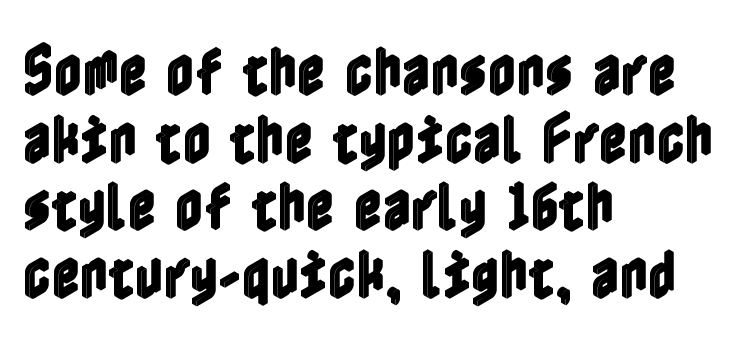
{"italic": "no", "width": "condensed", "x_height": "medium", "underline": "no", "align": "left", "line_spacing_ratio": 1.23, "letter_spacing": "normal", "letter_spacing_em": 0.0, "glyph_px": 55}
